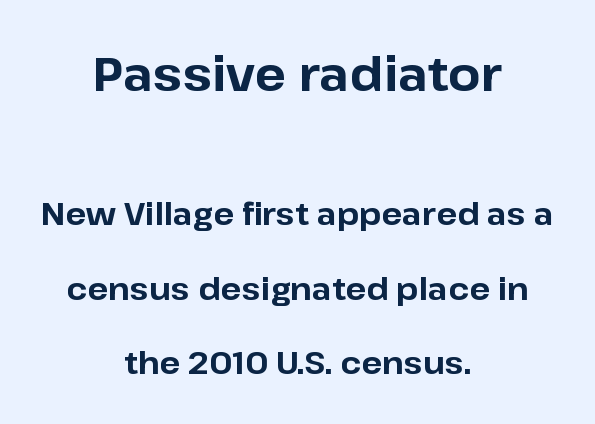
{"serif": "no", "italic": "no", "bold": "yes", "weight": "bold", "width": "normal", "stroke_contrast": "low", "x_height": "medium", "monospaced": "no", "underline": "no", "align": "center", "line_spacing": "loose", "line_spacing_ratio": 2.41, "letter_spacing": "normal", "letter_spacing_em": 0.0, "larger_block": "first", "size_ratio": 1.52, "glyph_px": 47}
